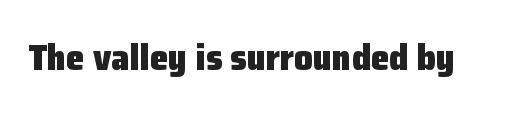
The image shows 37 px heavy sans-serif type, upright; set normal letter spacing, not underlined; low stroke contrast and a medium x-height.
